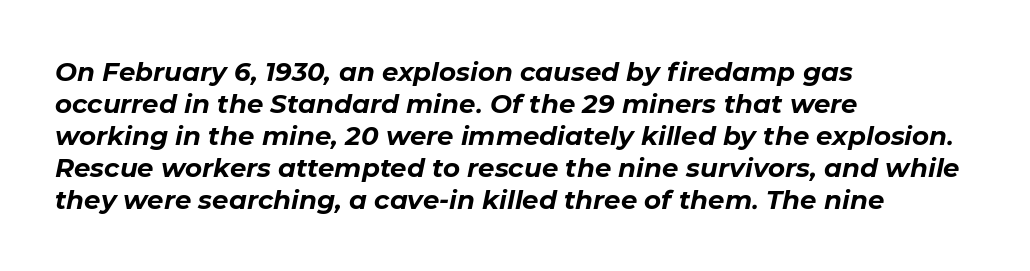
Heft: maximum for text — a bold. Check the space under the baseline: it is left empty. The font's italic variant was chosen for this text. The paragraph has a hard left edge and a soft right edge.
